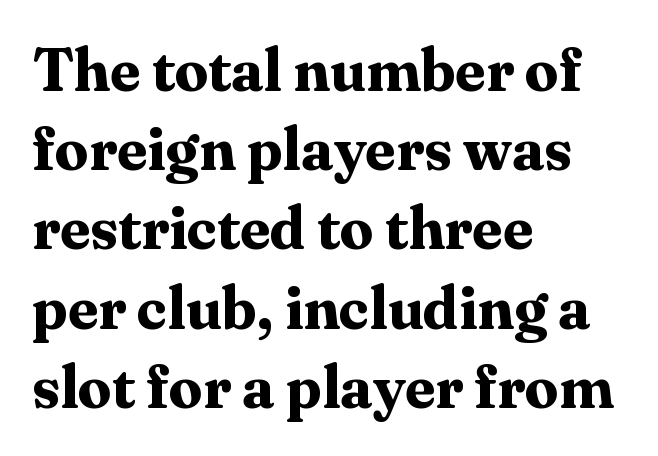
{"serif": "yes", "italic": "no", "bold": "yes", "weight": "bold", "width": "normal", "stroke_contrast": "medium", "x_height": "medium", "monospaced": "no", "underline": "no", "align": "left", "line_spacing": "normal", "line_spacing_ratio": 1.32, "letter_spacing": "normal", "letter_spacing_em": 0.0, "glyph_px": 60}
